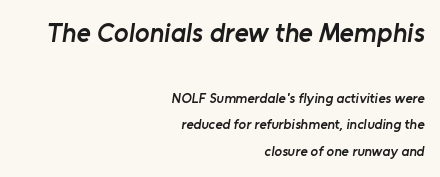
The image shows 27 px text type; set right-aligned, loose line spacing (1.9x), normal letter spacing, not underlined; the first (top) block is 1.93x larger.
